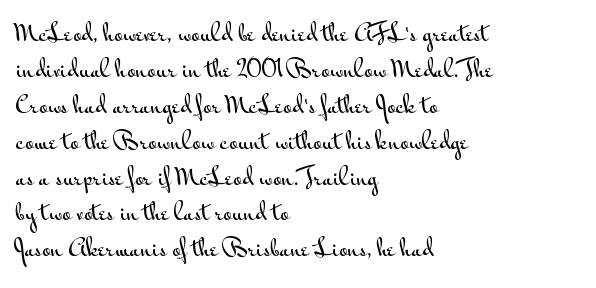
{"underline": "no", "align": "left", "line_spacing": "normal", "line_spacing_ratio": 1.56, "letter_spacing": "normal", "letter_spacing_em": 0.0, "glyph_px": 23}
